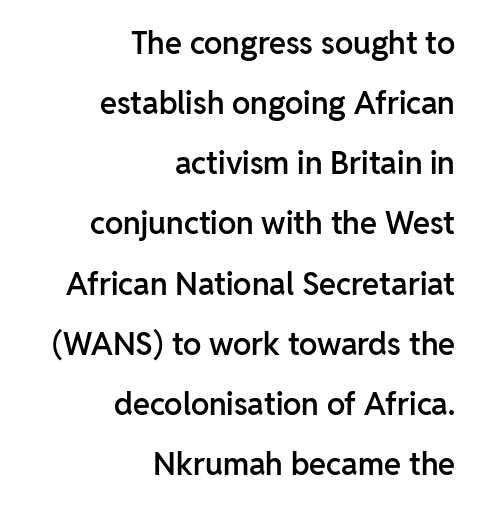
Q: Is the text bold? A: Semi-bold.
Q: Is the text italic (slanted)? A: No, it is upright.
Q: Is the typeface a serif or a sans-serif typeface? A: Sans-serif.
Q: Is the text underlined? A: No.
Q: How is the paragraph aligned? A: Right-aligned.
Q: Is the spacing between letters normal or unusually wide? A: Normal.
Q: Is the spacing between lines tight, normal or loose? A: Loose.
Q: Width (condensed, normal, or wide)? A: Normal.
Q: Stroke contrast? A: Low.
Q: x-height? A: Medium.
Q: Monospaced? A: No.
